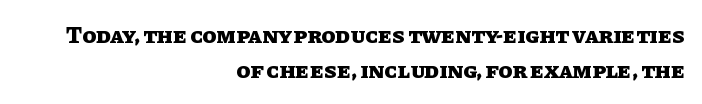
{"italic": "no", "bold": "yes", "underline": "no", "align": "right", "line_spacing": "normal", "line_spacing_ratio": 1.53, "letter_spacing": "normal", "letter_spacing_em": 0.0, "glyph_px": 23}
